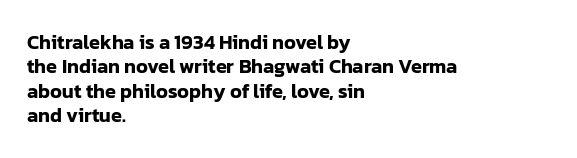
The image shows 20 px text type, upright; set left-aligned, line spacing 1.22x, normal letter spacing, not underlined.
